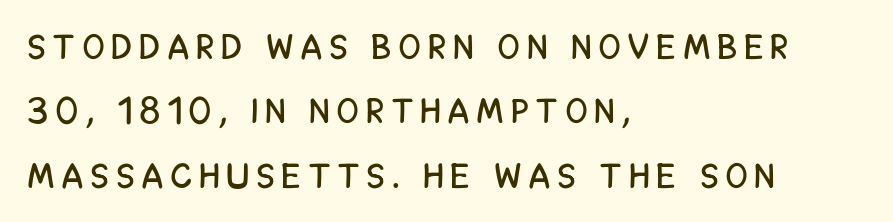
The image shows 35 px condensed sans-serif type, upright; set left-aligned, line spacing 1.84x, unusually wide letter spacing (+0.24 em), not underlined; low stroke contrast and a large x-height.
